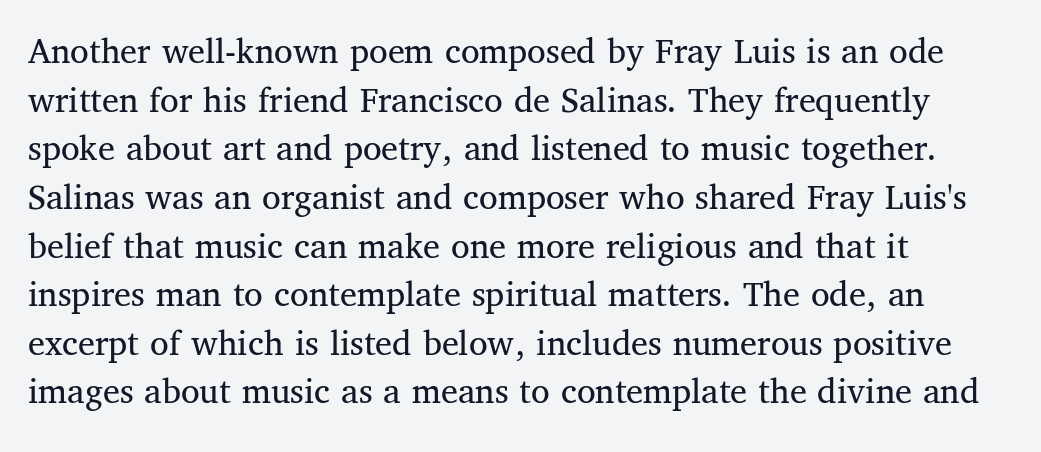
The image shows 38 px regular-weight serif type, upright; set left-aligned, normal line spacing (1.28x), normal letter spacing, not underlined; medium stroke contrast and a medium x-height.
